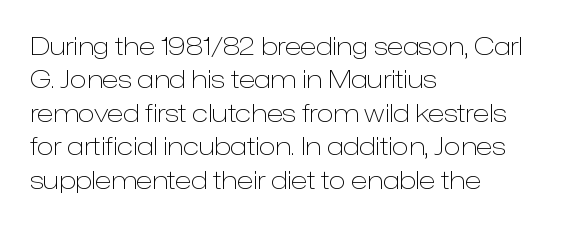
{"italic": "no", "bold": "no", "underline": "no", "align": "left", "line_spacing": "normal", "line_spacing_ratio": 1.34, "letter_spacing": "normal", "letter_spacing_em": 0.0, "glyph_px": 25}
